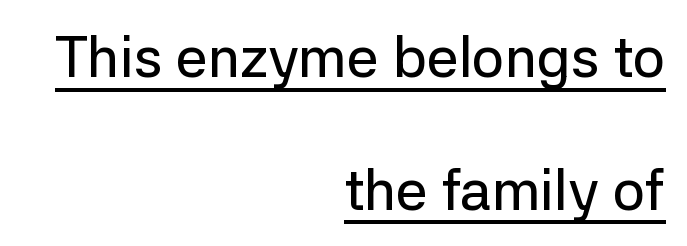
{"serif": "no", "italic": "no", "width": "normal", "stroke_contrast": "low", "x_height": "medium", "monospaced": "no", "underline": "yes", "align": "right", "line_spacing": "loose", "line_spacing_ratio": 2.33, "letter_spacing": "normal", "letter_spacing_em": 0.0, "glyph_px": 57}
